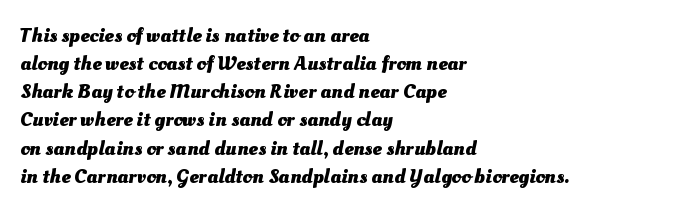
{"bold": "yes", "underline": "no", "align": "left", "line_spacing": "normal", "line_spacing_ratio": 1.34, "letter_spacing": "normal", "letter_spacing_em": 0.0, "glyph_px": 21}
